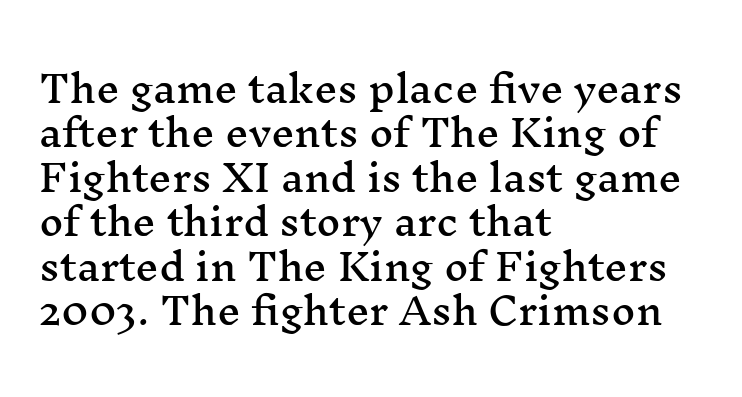
Q: Is the text italic (slanted)? A: No, it is upright.
Q: Is the typeface a serif or a sans-serif typeface? A: Serif.
Q: Is the text underlined? A: No.
Q: How is the paragraph aligned? A: Left-aligned.
Q: Is the spacing between letters normal or unusually wide? A: Normal.
Q: Width (condensed, normal, or wide)? A: Wide.
Q: Stroke contrast? A: Medium.
Q: x-height? A: Medium.
Q: Monospaced? A: No.
